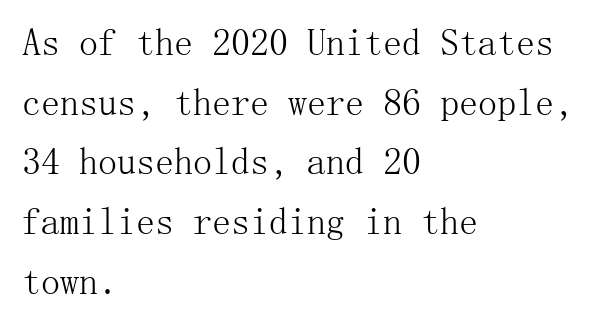
Interline gaps are of average width in this sample. Is this a sans? No — the strokes have serifs. The compositor pushed each line to the left boundary. Notice how the stems are strictly vertical — no italics here. Beneath every word, the page is bare.
